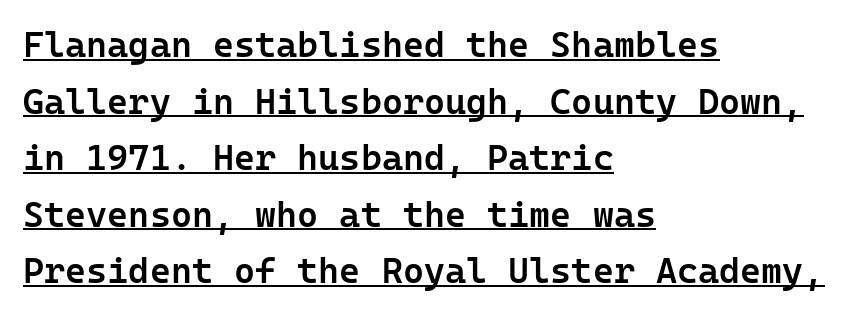
Q: Is the text bold? A: Semi-bold.
Q: Is the text italic (slanted)? A: No, it is upright.
Q: Is the typeface a serif or a sans-serif typeface? A: Sans-serif.
Q: Is the text underlined? A: Yes.
Q: How is the paragraph aligned? A: Left-aligned.
Q: Is the spacing between letters normal or unusually wide? A: Normal.
Q: Is the spacing between lines tight, normal or loose? A: Normal.
Q: Width (condensed, normal, or wide)? A: Normal.
Q: Stroke contrast? A: Low.
Q: x-height? A: Medium.
